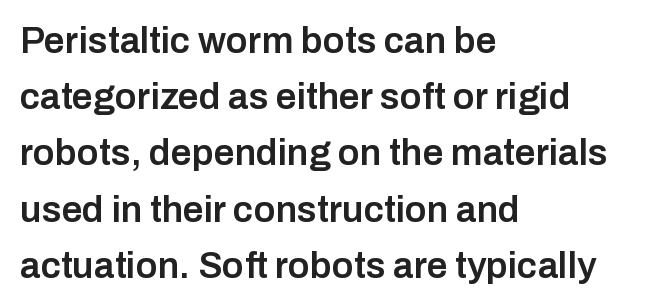
The image shows 37 px semibold sans-serif type, upright; set left-aligned, normal line spacing (1.52x), normal letter spacing, not underlined; low stroke contrast and a medium x-height.
